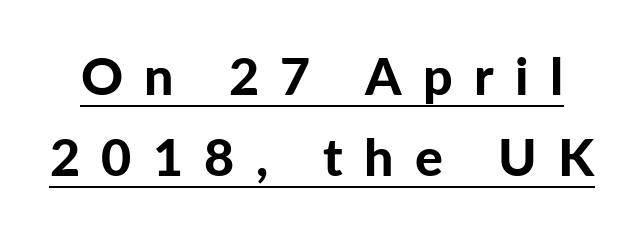
The rendered words wear a rule along their underside. Compared with typical body copy, the letter spacing here is much looser. Every letter is thick-stroked: bold, no question. Rows of type keep a routine distance in the vertical direction. Is this a fixed-width face? No — the glyphs have proportional, varying widths. Do the letters lean? They stand straight.
